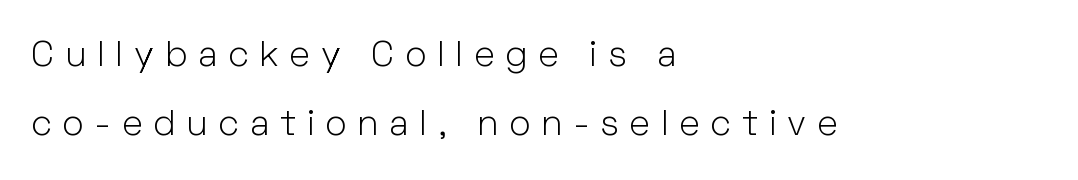
Q: Is the text bold? A: No.
Q: Is the text italic (slanted)? A: No, it is upright.
Q: Is the typeface a serif or a sans-serif typeface? A: Sans-serif.
Q: Is the text underlined? A: No.
Q: How is the paragraph aligned? A: Left-aligned.
Q: Is the spacing between letters normal or unusually wide? A: Unusually wide.
Q: Is the spacing between lines tight, normal or loose? A: Loose.
Q: Width (condensed, normal, or wide)? A: Normal.
Q: Stroke contrast? A: Low.
Q: x-height? A: Medium.
Q: Monospaced? A: No.
